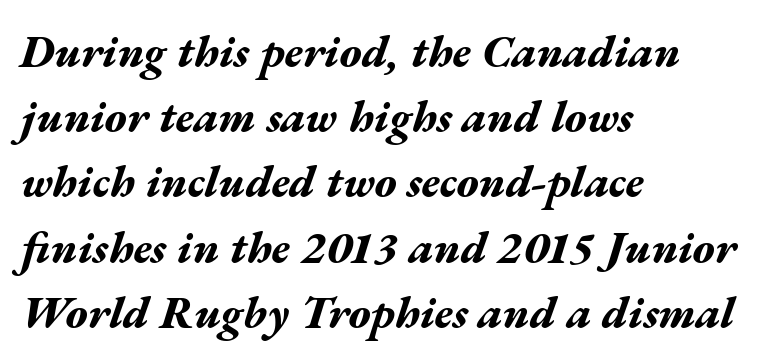
Q: Is the text bold? A: Yes.
Q: Is the text italic (slanted)? A: Yes, it leans right by about 17 degrees.
Q: Is the text underlined? A: No.
Q: How is the paragraph aligned? A: Left-aligned.
Q: Is the spacing between letters normal or unusually wide? A: Normal.
Q: Is the spacing between lines tight, normal or loose? A: Normal.
Q: Width (condensed, normal, or wide)? A: Wide.
Q: Stroke contrast? A: Medium.
Q: x-height? A: Medium.
Q: Monospaced? A: No.
